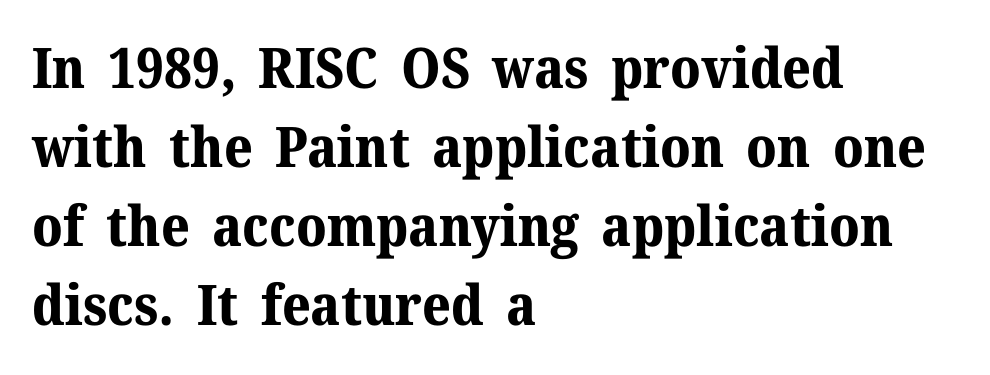
The image shows 56 px bold serif type, upright; set left-aligned, normal line spacing (1.41x), normal letter spacing, not underlined; medium stroke contrast and a medium x-height.
